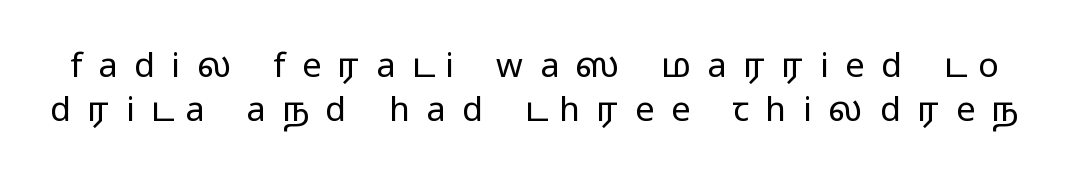
Q: Is the text bold? A: No.
Q: Is the text italic (slanted)? A: No, it is upright.
Q: Is the typeface a serif or a sans-serif typeface? A: Sans-serif.
Q: Is the text underlined? A: No.
Q: Is the spacing between letters normal or unusually wide? A: Unusually wide.
Q: Is the spacing between lines tight, normal or loose? A: Normal.
Q: Width (condensed, normal, or wide)? A: Wide.
Q: Stroke contrast? A: Low.
Q: x-height? A: Medium.
Q: Monospaced? A: No.
